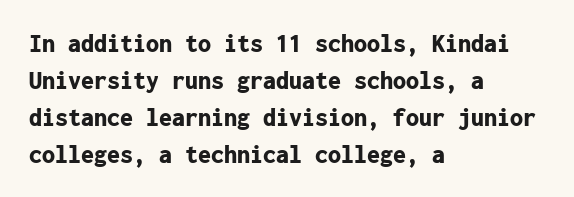
The image shows 26 px bold type, upright; set left-aligned, normal line spacing (1.42x), normal letter spacing, not underlined.
